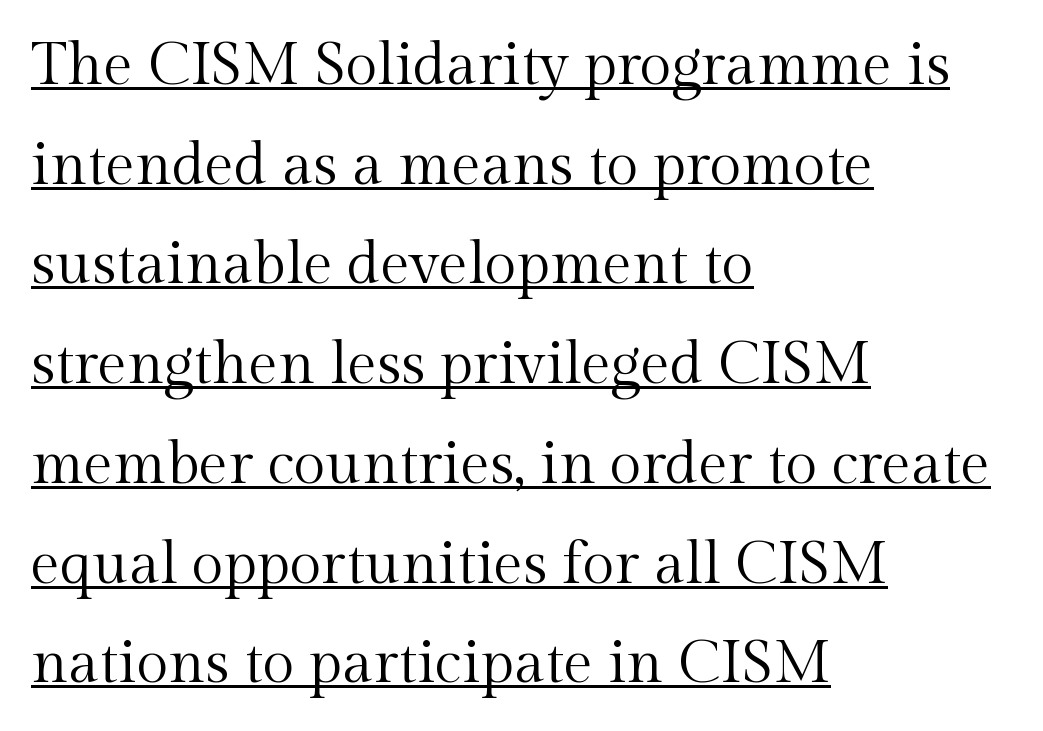
Q: Is the text bold? A: No.
Q: Is the text italic (slanted)? A: No, it is upright.
Q: Is the typeface a serif or a sans-serif typeface? A: Serif.
Q: Is the text underlined? A: Yes.
Q: How is the paragraph aligned? A: Left-aligned.
Q: Is the spacing between letters normal or unusually wide? A: Normal.
Q: Is the spacing between lines tight, normal or loose? A: Normal.
Q: Width (condensed, normal, or wide)? A: Normal.
Q: x-height? A: Medium.
Q: Monospaced? A: No.
